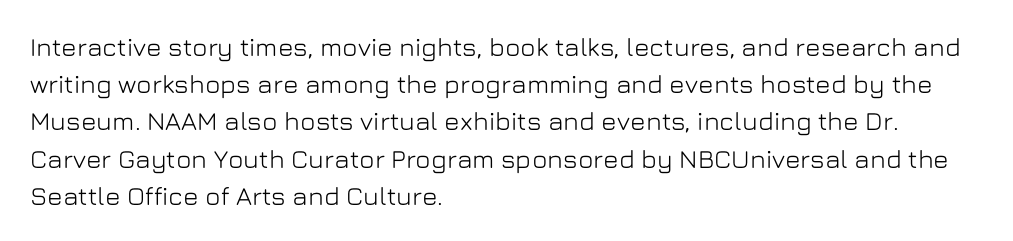
{"italic": "no", "underline": "no", "align": "left", "line_spacing": "normal", "line_spacing_ratio": 1.43, "letter_spacing": "normal", "letter_spacing_em": 0.0, "glyph_px": 26}
